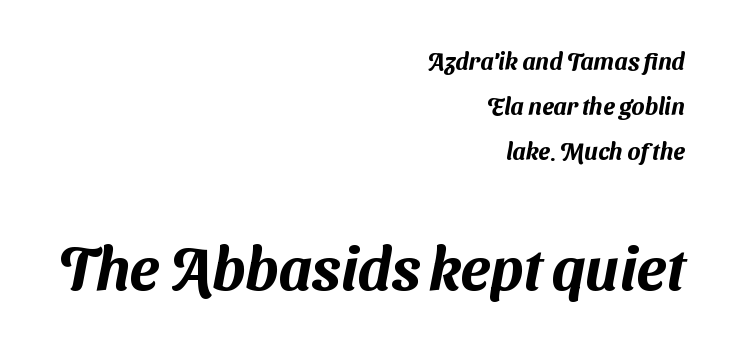
Q: Is the typeface a serif or a sans-serif typeface? A: Sans-serif.
Q: Is the text underlined? A: No.
Q: How is the paragraph aligned? A: Right-aligned.
Q: Is the spacing between letters normal or unusually wide? A: Normal.
Q: Which block of text is set in a larger size, the first (top) or the second (bottom)? A: The second (bottom) one.
Q: Width (condensed, normal, or wide)? A: Normal.
Q: Stroke contrast? A: Medium.
Q: x-height? A: Medium.
Q: Monospaced? A: No.
